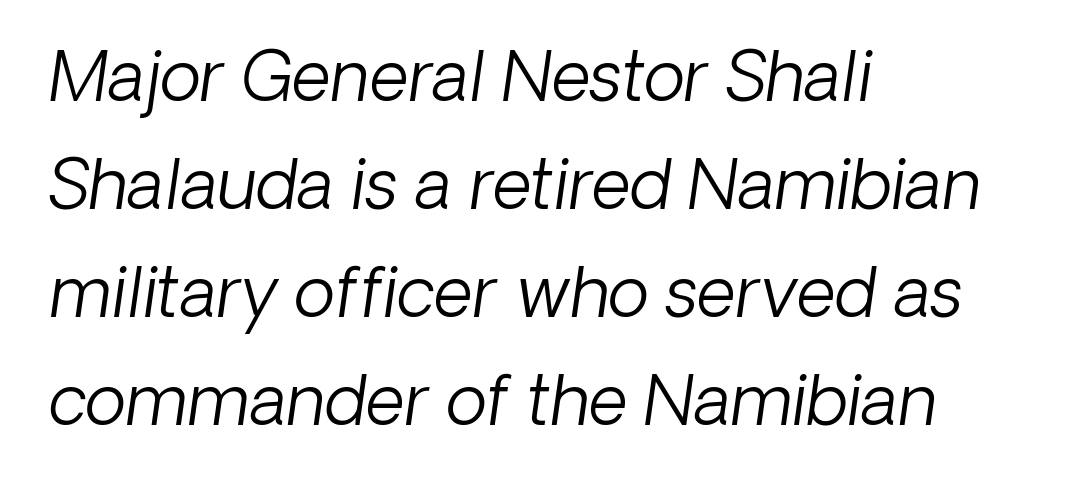
When letters slant like this, we call the style italic. Here the glyphs are tracked normally, forming tight word shapes. These lines are rendered in a variable-pitch font. The space between consecutive lines is moderate. Is this a heavy cut? Hardly; it is regular or lighter. Notice how the passage keeps a crisp vertical edge on the left only.
